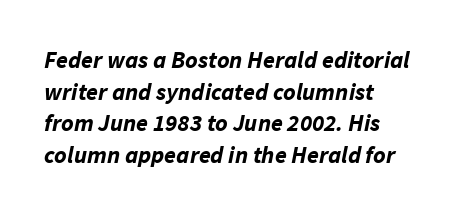
What's the leading like? Ordinary, nothing unusual. Spacing between characters is what you'd get straight out of the box. The paragraph shown leans on its left margin. Each row of text sits above clean, open space. Looking at the ascenders, they clearly lean. A dark, heavy texture on the line: the type is bold.
